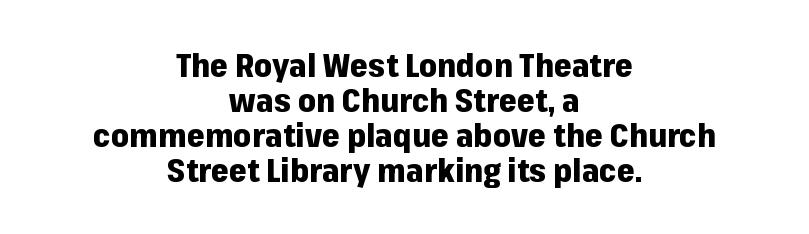
Quick note: underline off. The face used here is proportionally spaced, like ordinary book or web type. The line-height multiplier appears low, near solid setting. One-word summary of the alignment: center. The sample has been set heavy, in full bold.
